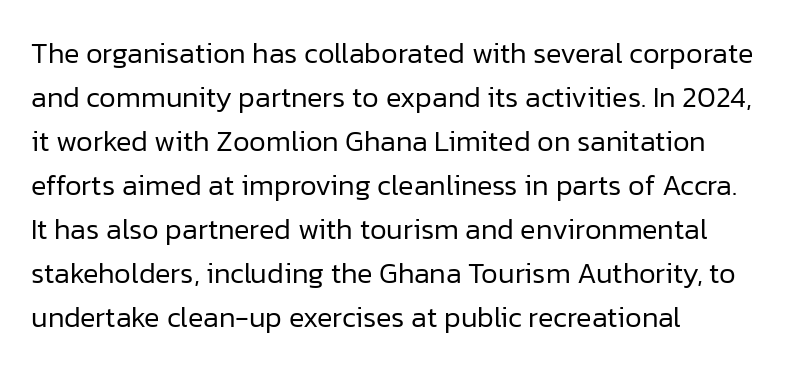
{"serif": "no", "italic": "no", "bold": "no", "weight": "regular", "width": "normal", "stroke_contrast": "low", "x_height": "medium", "monospaced": "no", "underline": "no", "align": "left", "line_spacing": "normal", "line_spacing_ratio": 1.52, "letter_spacing": "normal", "letter_spacing_em": 0.0, "glyph_px": 29}
